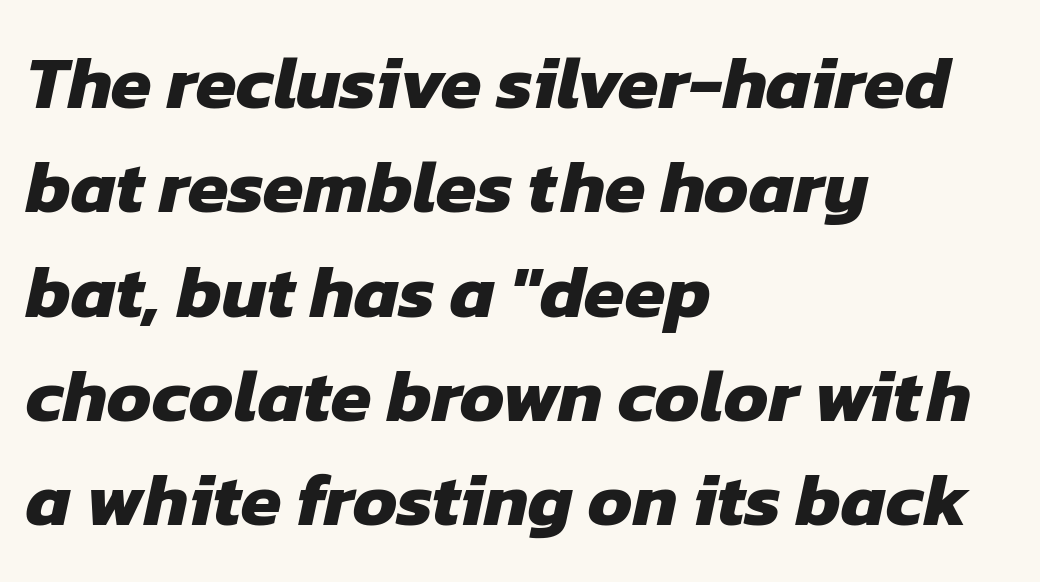
{"serif": "no", "bold": "yes", "weight": "heavy", "width": "normal", "stroke_contrast": "low", "x_height": "medium", "monospaced": "no", "underline": "no", "align": "left", "line_spacing": "normal", "line_spacing_ratio": 1.41, "letter_spacing": "normal", "letter_spacing_em": 0.0, "glyph_px": 74}
